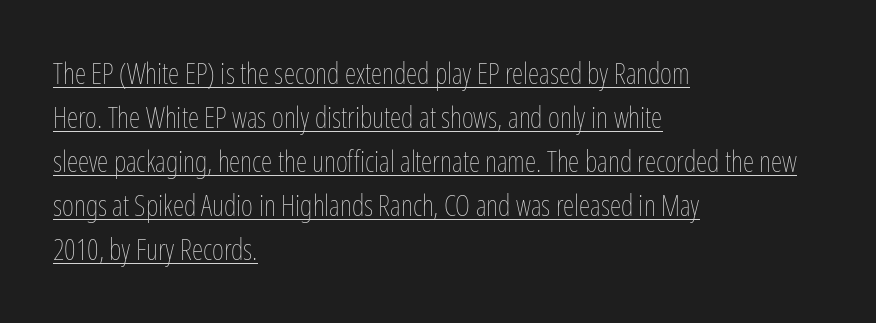
Each new line begins a customary step beneath the previous one. These glyphs show unthickened strokes, regular width or finer. The text block is weighted toward the left margin, trailing off unevenly rightward. Italic: no, the glyphs are upright roman.
